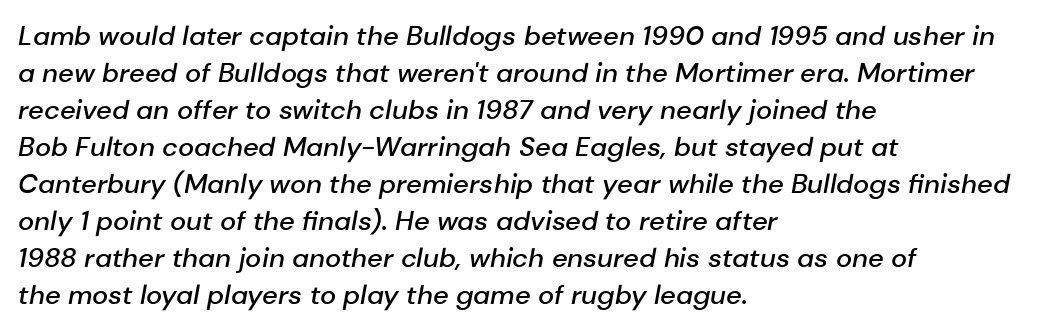
The image shows 27 px text type, italic (leaning right); set left-aligned, normal line spacing (1.37x), normal letter spacing, not underlined.
